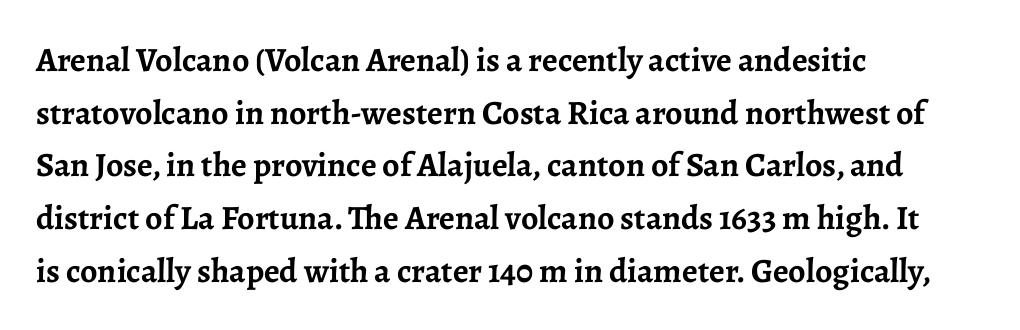
{"serif": "yes", "italic": "no", "bold": "yes", "weight": "semibold", "width": "normal", "stroke_contrast": "low", "x_height": "medium", "monospaced": "no", "underline": "no", "align": "left", "line_spacing": "normal", "line_spacing_ratio": 1.55, "letter_spacing": "normal", "letter_spacing_em": 0.0, "glyph_px": 34}
